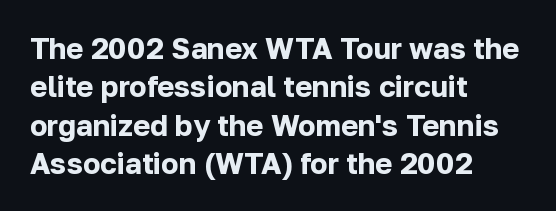
The image shows 29 px bold sans-serif type, upright; set left-aligned, normal line spacing (1.32x), normal letter spacing, not underlined; low stroke contrast and a medium x-height.
